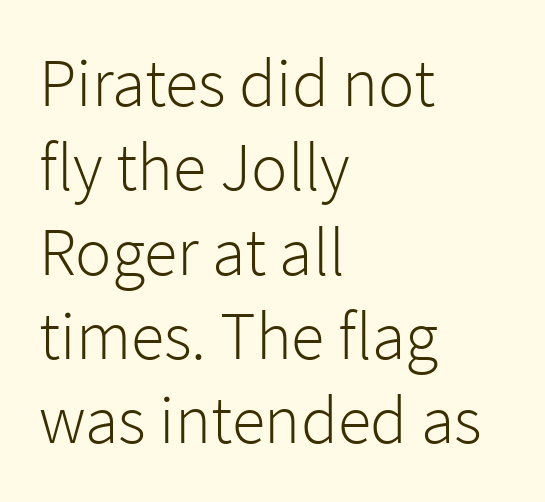
Each letter keeps its own natural width here, so spacing adapts to shape. The tracking reads as untouched default to a designer's eye. The typesetter chose a ragged-right arrangement here. If you drew a line through each stem, it would be perfectly vertical. Letterform terminals end flat and unadorned throughout the passage.
